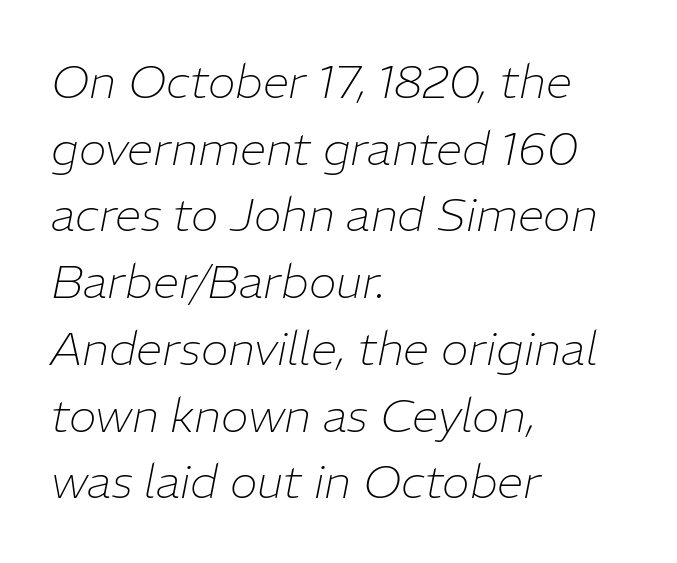
Reading down the column, the eye jumps a familiar distance to each next line. Think of a printed novel: that variable character pitch is what you see here. Spacing between characters is what you'd get straight out of the box. The gap between lines stays unmarked. The rendering anchors every line to the left-hand side. The axis of the letterforms is tilted away from vertical.
